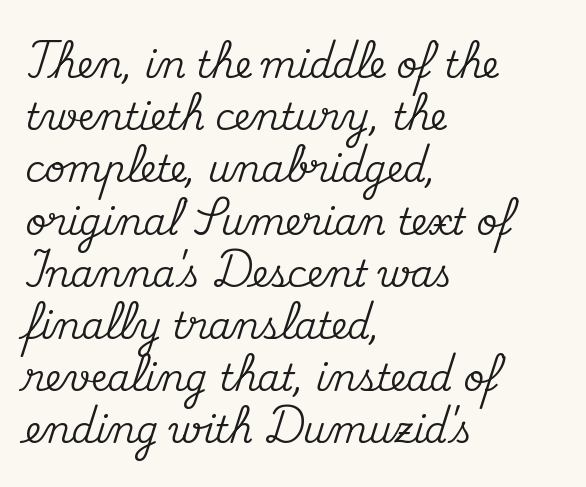
Q: Is the text italic (slanted)? A: Yes.
Q: Is the typeface a serif or a sans-serif typeface? A: Serif.
Q: Is the text underlined? A: No.
Q: How is the paragraph aligned? A: Left-aligned.
Q: Is the spacing between letters normal or unusually wide? A: Normal.
Q: Is the spacing between lines tight, normal or loose? A: Normal.
Q: Width (condensed, normal, or wide)? A: Normal.
Q: Stroke contrast? A: Medium.
Q: x-height? A: Small.
Q: Monospaced? A: No.
